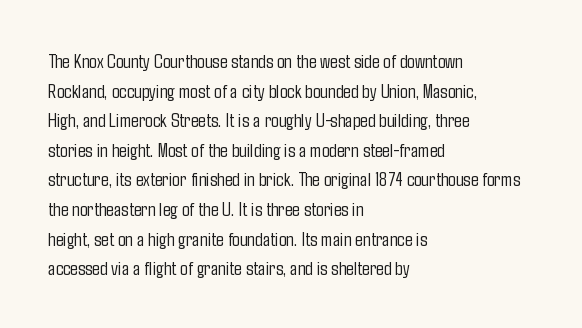
Q: Is the text bold? A: No.
Q: Is the text italic (slanted)? A: No, it is upright.
Q: Is the text underlined? A: No.
Q: How is the paragraph aligned? A: Left-aligned.
Q: Is the spacing between letters normal or unusually wide? A: Normal.
Q: Is the spacing between lines tight, normal or loose? A: Normal.
